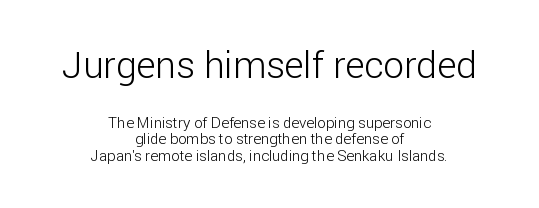
{"serif": "no", "italic": "no", "bold": "no", "weight": "light", "width": "normal", "stroke_contrast": "low", "x_height": "medium", "monospaced": "no", "underline": "no", "align": "center", "line_spacing": "tight", "line_spacing_ratio": 1.11, "letter_spacing": "normal", "letter_spacing_em": 0.0, "larger_block": "first", "size_ratio": 2.47, "glyph_px": 37}
